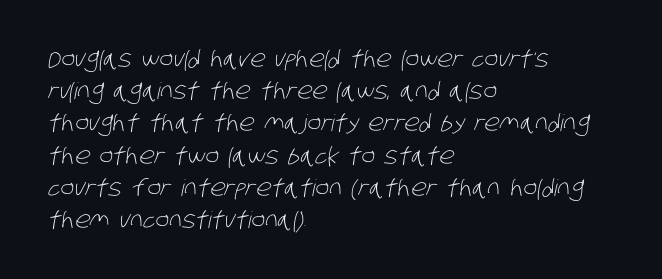
The image shows 23 px text type; set left-aligned, normal line spacing (1.4x), normal letter spacing, not underlined.
